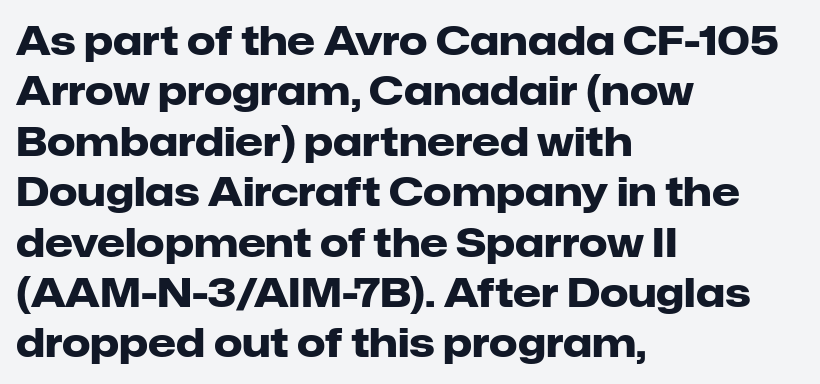
The image shows 40 px heavy sans-serif type, upright; set left-aligned, normal line spacing (1.26x), normal letter spacing, not underlined; low stroke contrast and a medium x-height.
